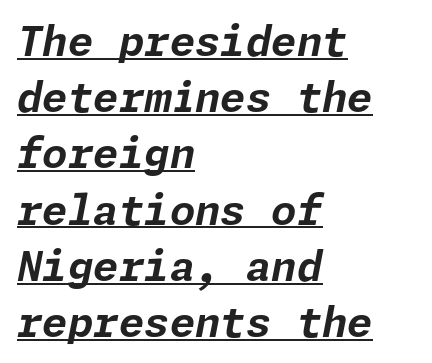
Q: Is the text bold? A: Yes.
Q: Is the text italic (slanted)? A: Yes, it leans right by about 11 degrees.
Q: Is the text underlined? A: Yes.
Q: How is the paragraph aligned? A: Left-aligned.
Q: Is the spacing between letters normal or unusually wide? A: Normal.
Q: Is the spacing between lines tight, normal or loose? A: Normal.
Q: Width (condensed, normal, or wide)? A: Normal.
Q: Stroke contrast? A: Low.
Q: x-height? A: Medium.
